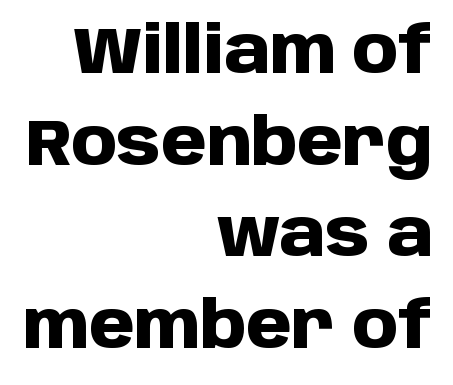
This rendering features lettering with no underline. Each letter keeps its own natural width here, so spacing adapts to shape. Which margin do the lines hug? The right one — the left edge is uneven. This sample uses a sans-serif face. The face used here is rendered with its standard letterfit. These lines were composed using upright roman letters.
